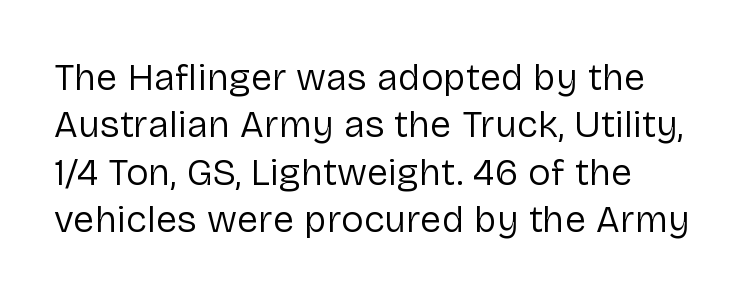
Q: Is the text bold? A: No.
Q: Is the text italic (slanted)? A: No, it is upright.
Q: Is the typeface a serif or a sans-serif typeface? A: Sans-serif.
Q: Is the text underlined? A: No.
Q: Is the spacing between letters normal or unusually wide? A: Normal.
Q: Is the spacing between lines tight, normal or loose? A: Normal.
Q: Width (condensed, normal, or wide)? A: Normal.
Q: Stroke contrast? A: Low.
Q: x-height? A: Medium.
Q: Monospaced? A: No.
